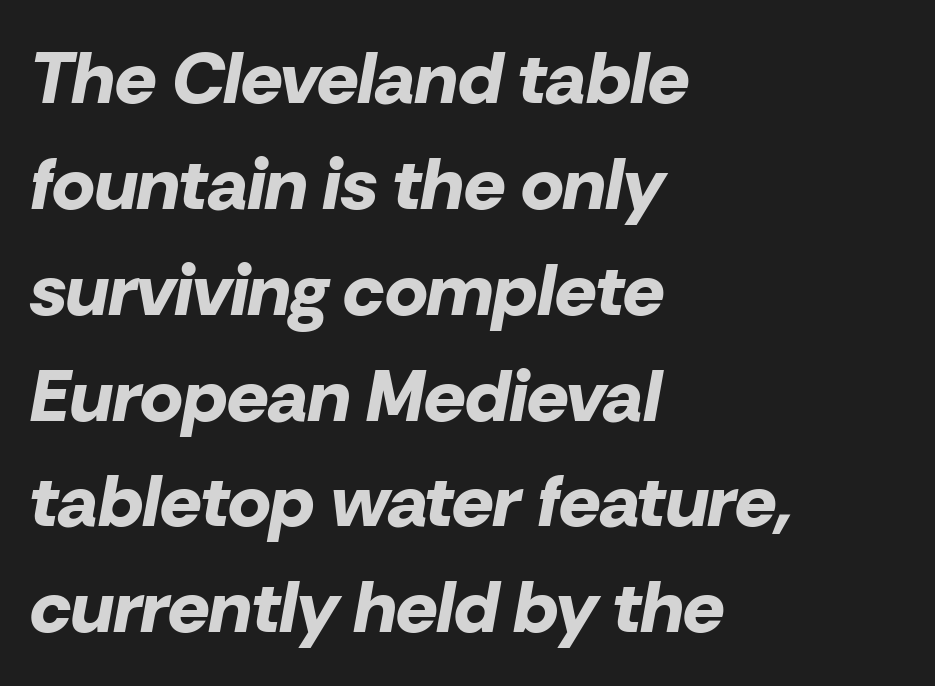
Looks like regular typesetting: each glyph gets only the width it needs. Beneath every word, the page is bare. Where is the straight margin? On the left. The face used here has a pronounced slope to its letters. Stroke thickness is high; the sample reads as a true bold. These lines keep a tight, regular rhythm from letter to letter.
